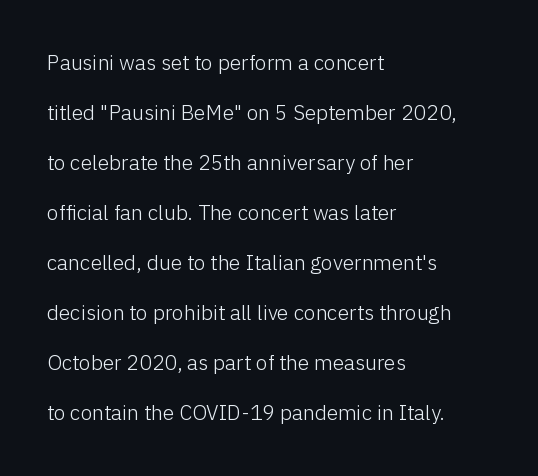
Q: Is the text bold? A: No.
Q: Is the text italic (slanted)? A: No, it is upright.
Q: Is the text underlined? A: No.
Q: How is the paragraph aligned? A: Left-aligned.
Q: Is the spacing between letters normal or unusually wide? A: Normal.
Q: Is the spacing between lines tight, normal or loose? A: Loose.
